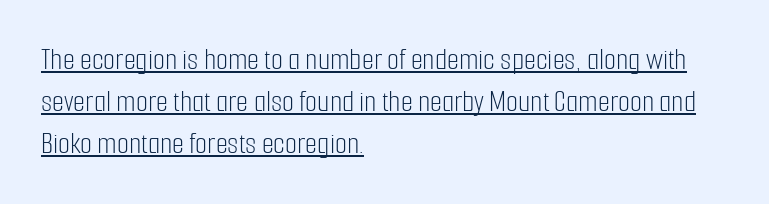
Notice how the passage keeps a crisp vertical edge on the left only. These characters rest on top of a visible drawn line. Leading: standard. Spacing between characters is what you'd get straight out of the box.
